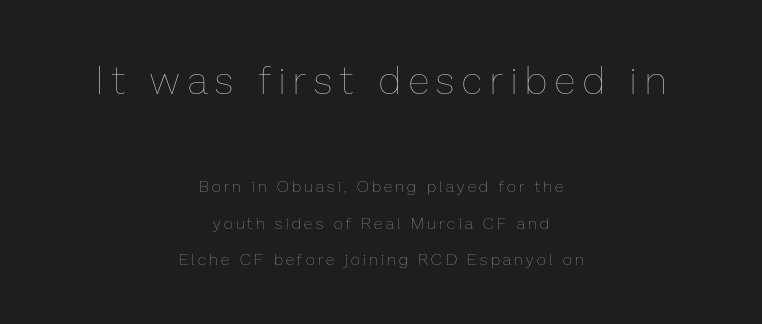
The image shows 39 px thin type, upright; set centered, loose line spacing (2.3x), unusually wide letter spacing (+0.21 em), not underlined; the first (top) block is 2.44x larger; low stroke contrast and a medium x-height.
